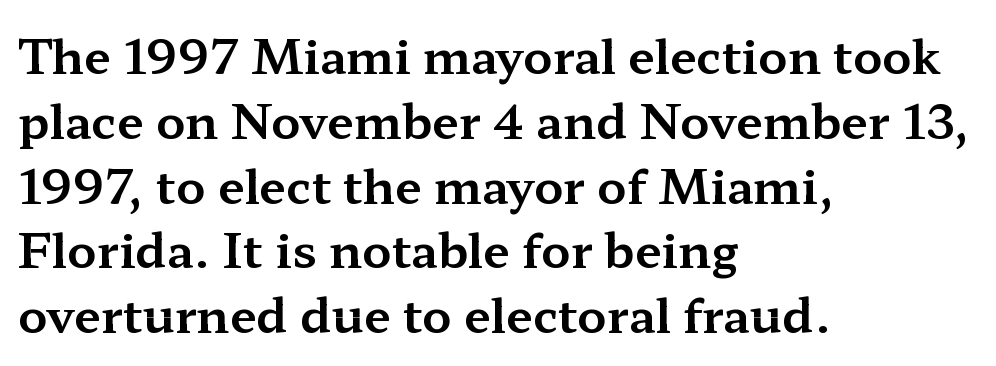
The image shows 48 px wide serif type, upright; set left-aligned, normal line spacing (1.35x), normal letter spacing, not underlined; medium stroke contrast and a medium x-height.
